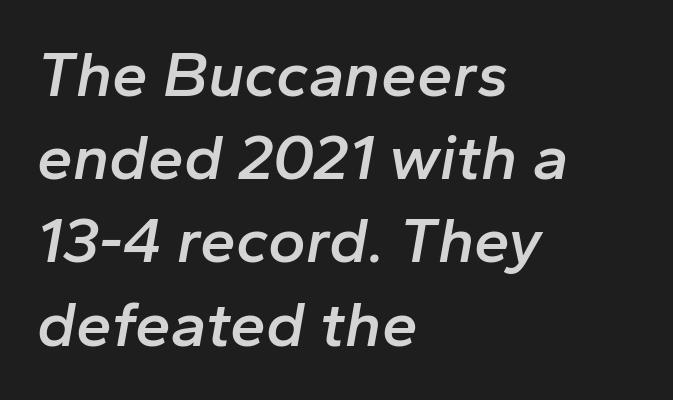
Q: Is the text bold? A: Semi-bold.
Q: Is the text italic (slanted)? A: Yes, it leans right by about 10 degrees.
Q: Is the text underlined? A: No.
Q: How is the paragraph aligned? A: Left-aligned.
Q: Is the spacing between letters normal or unusually wide? A: Normal.
Q: Is the spacing between lines tight, normal or loose? A: Normal.
Q: Width (condensed, normal, or wide)? A: Normal.
Q: Stroke contrast? A: Low.
Q: x-height? A: Medium.
Q: Monospaced? A: No.
